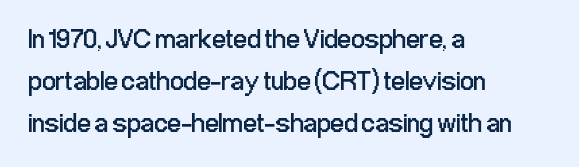
Anything drawn beneath the words? Only blank space. Each word holds together tightly as a unit, with standard inter-letter gaps. Each stroke keeps to a modest, everyday thickness or less. Normally led — the rows are evenly, conventionally spaced. In CSS terms this would be text-align: left. Does the lettering tilt? It doesn't — this is upright.
